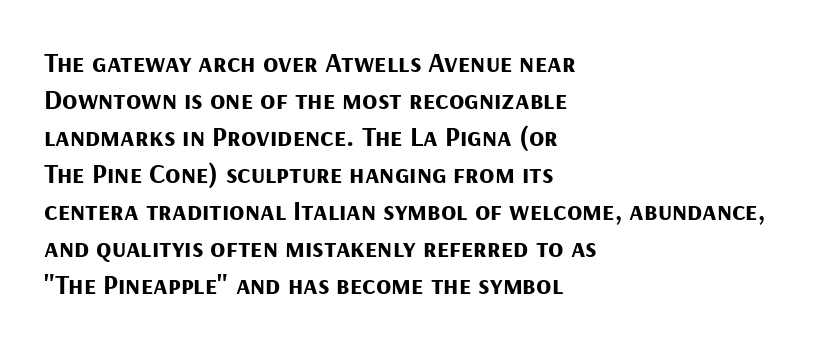
Q: Is the text bold? A: Yes.
Q: Is the text italic (slanted)? A: No, it is upright.
Q: Is the typeface a serif or a sans-serif typeface? A: Sans-serif.
Q: Is the text underlined? A: No.
Q: How is the paragraph aligned? A: Left-aligned.
Q: Is the spacing between letters normal or unusually wide? A: Normal.
Q: Is the spacing between lines tight, normal or loose? A: Normal.
Q: Width (condensed, normal, or wide)? A: Normal.
Q: Stroke contrast? A: Medium.
Q: x-height? A: Medium.
Q: Monospaced? A: No.
